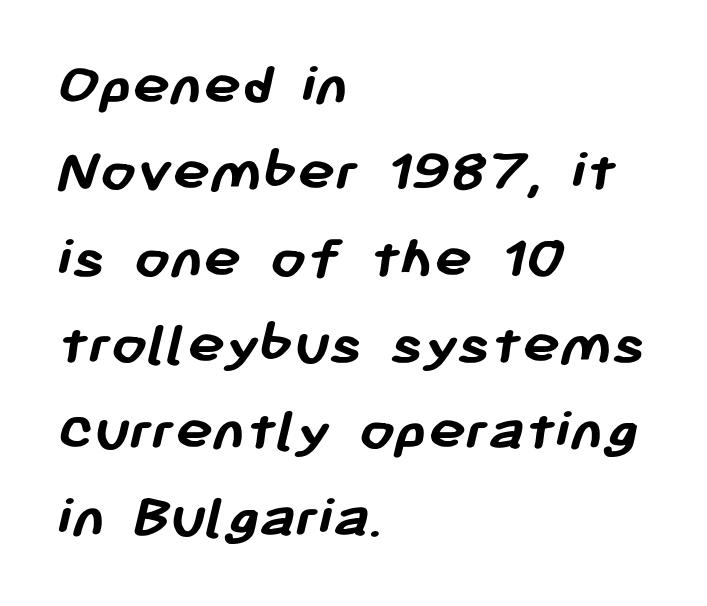
Q: Is the text bold? A: Yes.
Q: Is the typeface a serif or a sans-serif typeface? A: Sans-serif.
Q: Is the text underlined? A: No.
Q: How is the paragraph aligned? A: Left-aligned.
Q: Is the spacing between letters normal or unusually wide? A: Normal.
Q: Is the spacing between lines tight, normal or loose? A: Normal.
Q: Width (condensed, normal, or wide)? A: Normal.
Q: Stroke contrast? A: Low.
Q: x-height? A: Medium.
Q: Monospaced? A: No.
